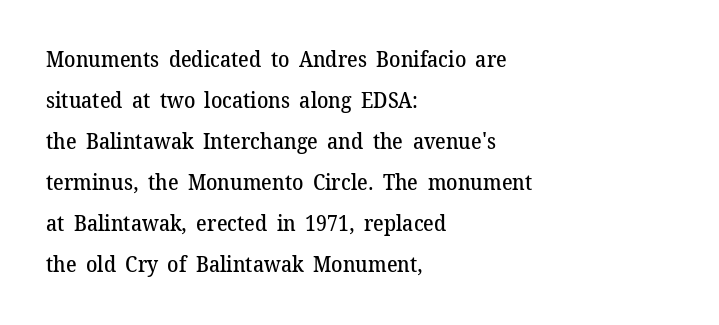
Q: Is the text bold? A: Semi-bold.
Q: Is the text italic (slanted)? A: No, it is upright.
Q: Is the text underlined? A: No.
Q: How is the paragraph aligned? A: Left-aligned.
Q: Is the spacing between letters normal or unusually wide? A: Normal.
Q: Is the spacing between lines tight, normal or loose? A: Loose.
